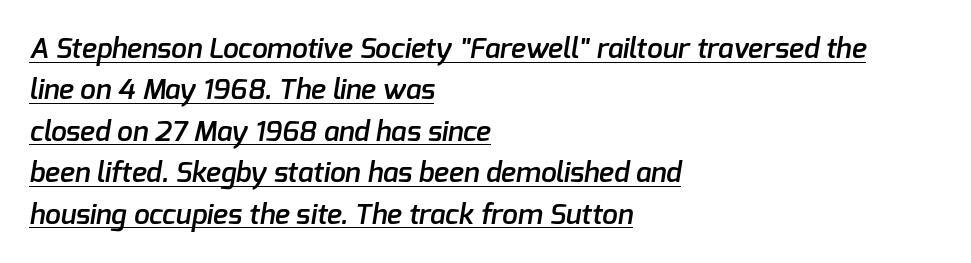
Q: Is the text bold? A: Semi-bold.
Q: Is the typeface a serif or a sans-serif typeface? A: Sans-serif.
Q: Is the text underlined? A: Yes.
Q: How is the paragraph aligned? A: Left-aligned.
Q: Is the spacing between letters normal or unusually wide? A: Normal.
Q: Is the spacing between lines tight, normal or loose? A: Normal.
Q: Width (condensed, normal, or wide)? A: Normal.
Q: Stroke contrast? A: Low.
Q: x-height? A: Medium.
Q: Monospaced? A: No.
